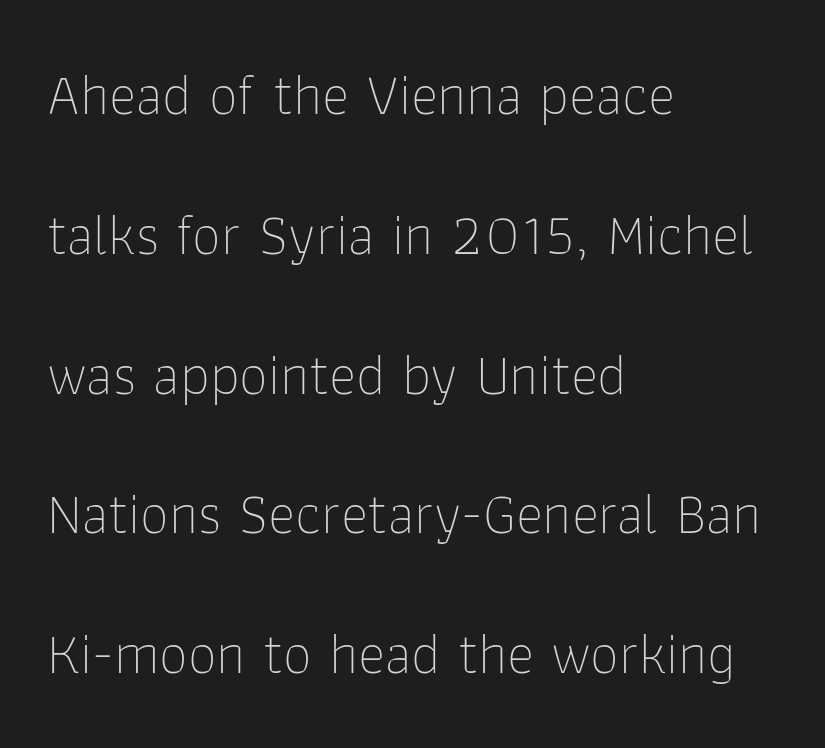
Q: Is the text bold? A: No.
Q: Is the text italic (slanted)? A: No, it is upright.
Q: Is the typeface a serif or a sans-serif typeface? A: Sans-serif.
Q: Is the text underlined? A: No.
Q: How is the paragraph aligned? A: Left-aligned.
Q: Is the spacing between letters normal or unusually wide? A: Normal.
Q: Is the spacing between lines tight, normal or loose? A: Loose.
Q: Width (condensed, normal, or wide)? A: Normal.
Q: Stroke contrast? A: Low.
Q: x-height? A: Medium.
Q: Monospaced? A: No.
